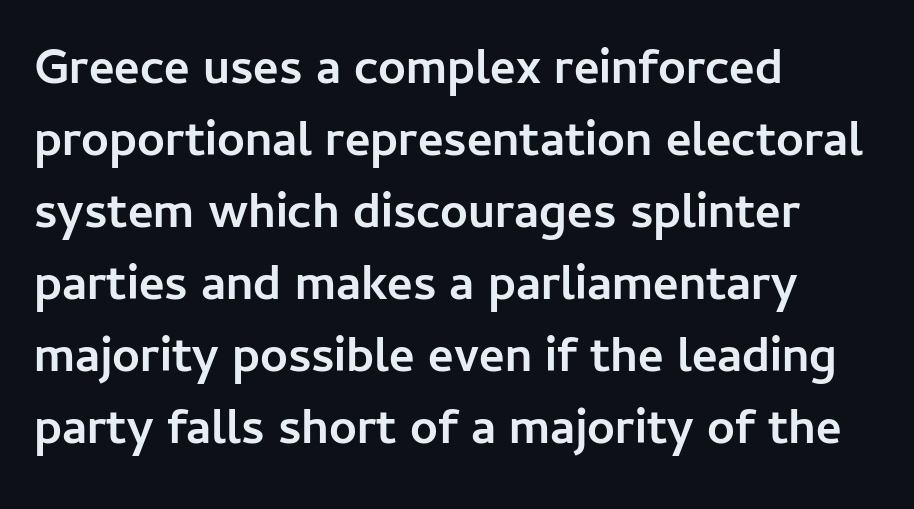
The image shows 49 px semibold sans-serif type, upright; set left-aligned, normal line spacing (1.47x), normal letter spacing, not underlined; low stroke contrast and a medium x-height.
